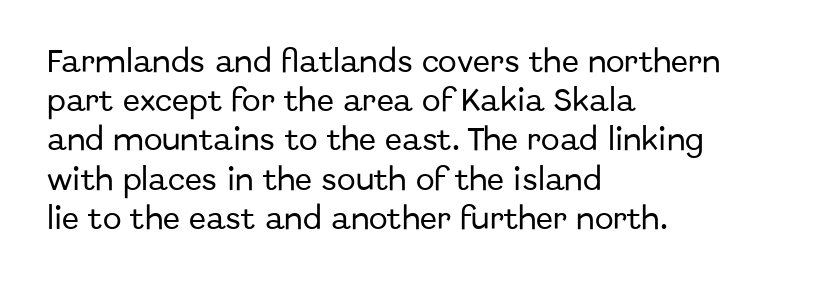
The image shows 25 px text type, upright; set left-aligned, normal line spacing (1.57x), normal letter spacing, not underlined.
